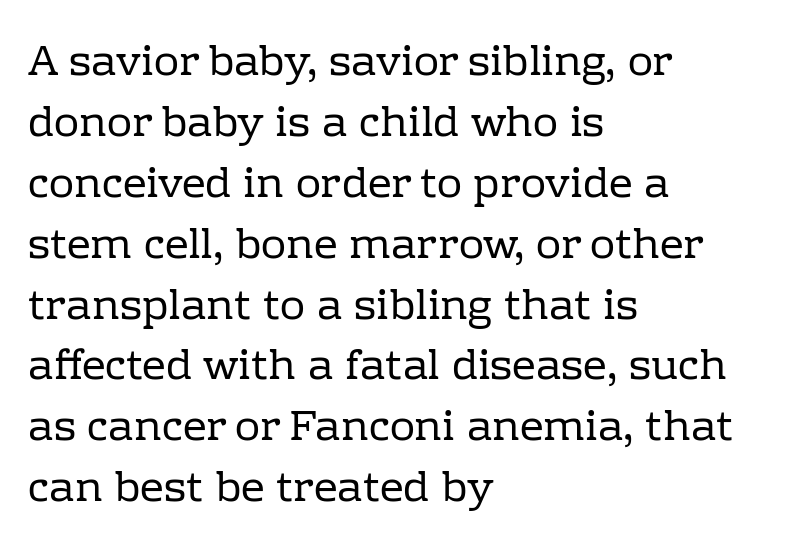
Q: Is the text bold? A: No.
Q: Is the text italic (slanted)? A: No, it is upright.
Q: Is the typeface a serif or a sans-serif typeface? A: Serif.
Q: Is the text underlined? A: No.
Q: How is the paragraph aligned? A: Left-aligned.
Q: Is the spacing between letters normal or unusually wide? A: Normal.
Q: Is the spacing between lines tight, normal or loose? A: Normal.
Q: Width (condensed, normal, or wide)? A: Normal.
Q: Stroke contrast? A: Low.
Q: x-height? A: Medium.
Q: Monospaced? A: No.
